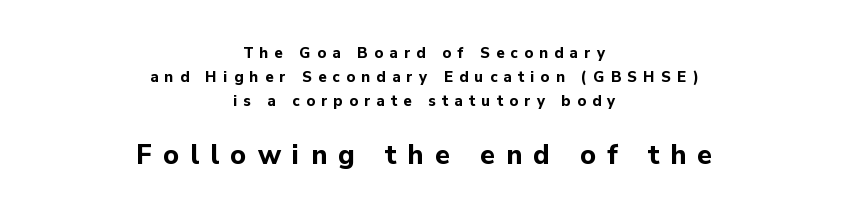
The image shows 27 px bold type, upright; set centered, normal line spacing (1.61x), unusually wide letter spacing (+0.42 em), not underlined; the second (bottom) block is 1.8x larger.
